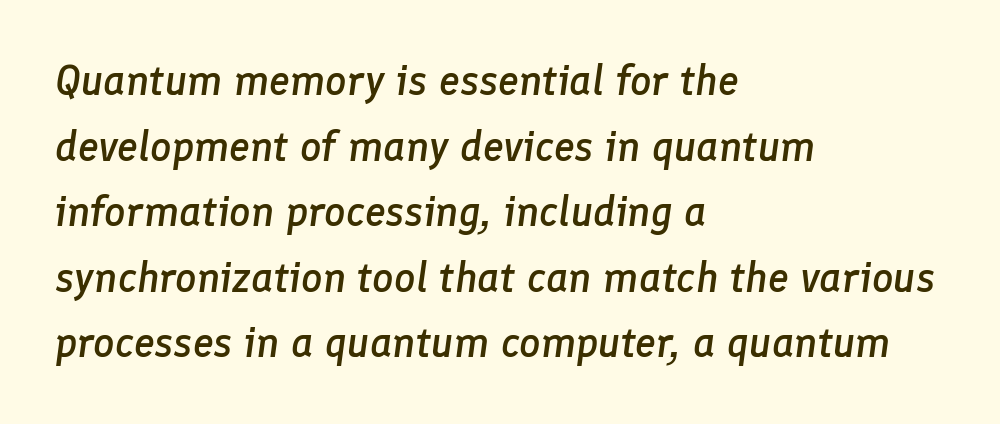
The image shows 42 px semibold type, italic (leaning right); set left-aligned, normal line spacing (1.56x), normal letter spacing, not underlined; low stroke contrast and a medium x-height.
